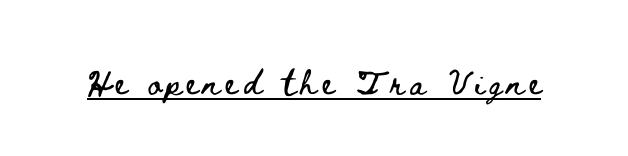
The glyphs are accompanied by a horizontal stroke just below them. A typesetter would call this proportional, since set widths differ per character.
